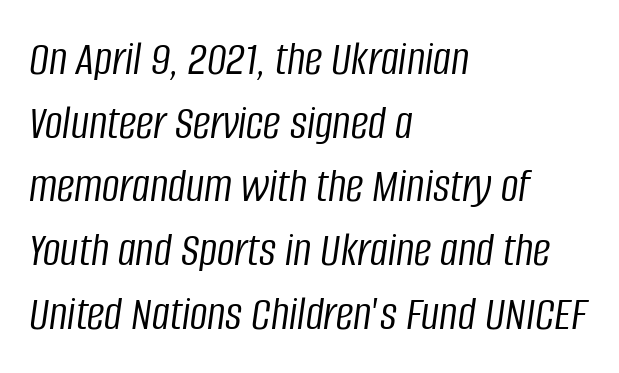
It's the slanting kind of type. The passage shown is typed in a proportional face where columns would drift. Spacing between characters is what you'd get straight out of the box. All the whitespace from short lines collects on the right.
